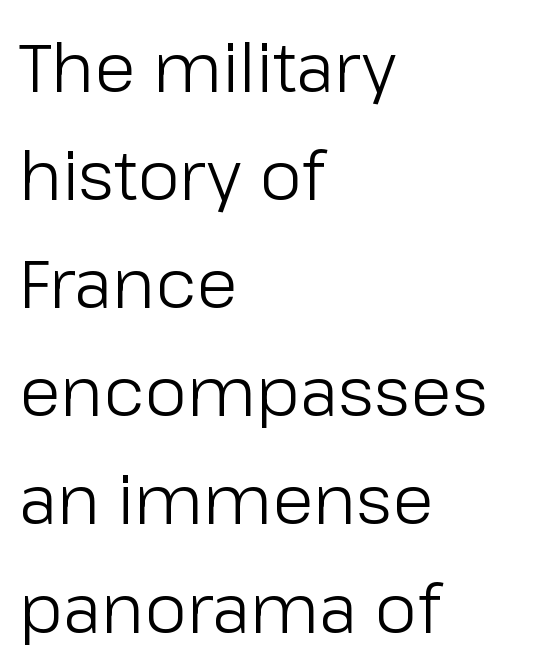
Q: Is the text bold? A: No.
Q: Is the text italic (slanted)? A: No, it is upright.
Q: Is the typeface a serif or a sans-serif typeface? A: Sans-serif.
Q: Is the text underlined? A: No.
Q: How is the paragraph aligned? A: Left-aligned.
Q: Is the spacing between letters normal or unusually wide? A: Normal.
Q: Is the spacing between lines tight, normal or loose? A: Normal.
Q: Width (condensed, normal, or wide)? A: Normal.
Q: Stroke contrast? A: Low.
Q: x-height? A: Medium.
Q: Monospaced? A: No.
